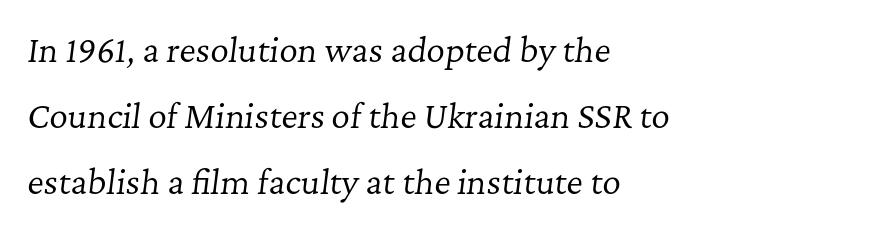
{"serif": "yes", "italic": "yes", "lean": "right", "slant_degrees": 7, "bold": "no", "weight": "regular", "width": "normal", "stroke_contrast": "low", "x_height": "medium", "monospaced": "no", "underline": "no", "align": "left", "line_spacing": "loose", "line_spacing_ratio": 2.07, "letter_spacing": "normal", "letter_spacing_em": 0.0, "glyph_px": 32}
